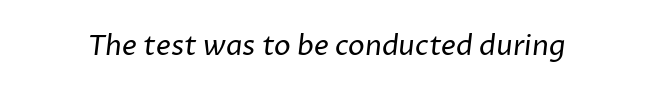
Descenders hang freely into open space. You could call the tracking neutral — neither tight nor loose. A typesetter would label this face a sans. Character widths vary here, with narrow letters taking less room than wide ones. Stems and bowls with no extra thickness — not bold.
